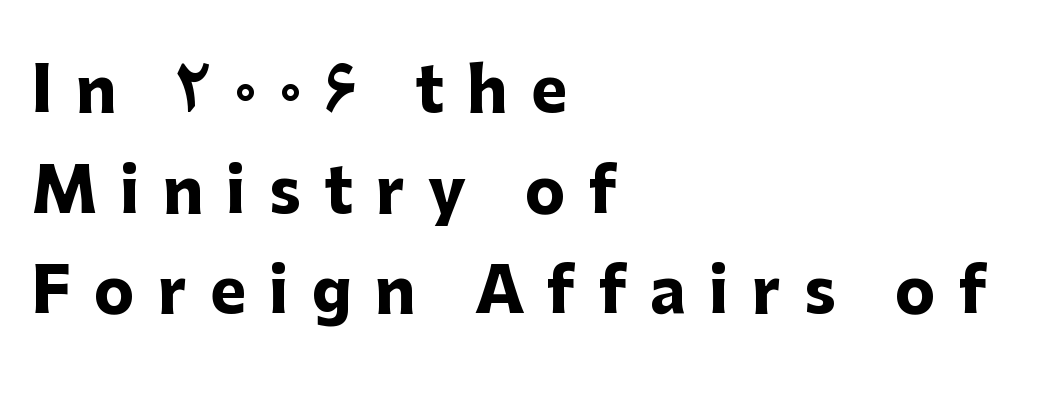
The image shows 61 px heavy sans-serif type, upright; set left-aligned, normal line spacing (1.65x), unusually wide letter spacing (+0.38 em), not underlined; low stroke contrast and a medium x-height.
